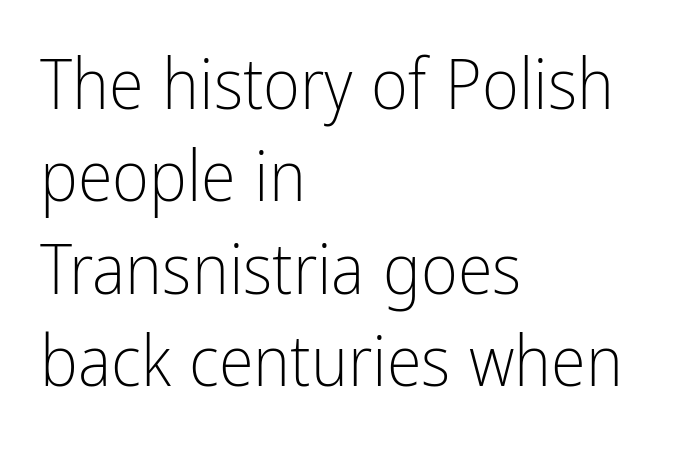
Q: Is the text bold? A: No.
Q: Is the text italic (slanted)? A: No, it is upright.
Q: Is the typeface a serif or a sans-serif typeface? A: Sans-serif.
Q: Is the text underlined? A: No.
Q: How is the paragraph aligned? A: Left-aligned.
Q: Is the spacing between letters normal or unusually wide? A: Normal.
Q: Is the spacing between lines tight, normal or loose? A: Normal.
Q: Width (condensed, normal, or wide)? A: Condensed.
Q: Stroke contrast? A: Low.
Q: x-height? A: Medium.
Q: Monospaced? A: No.
